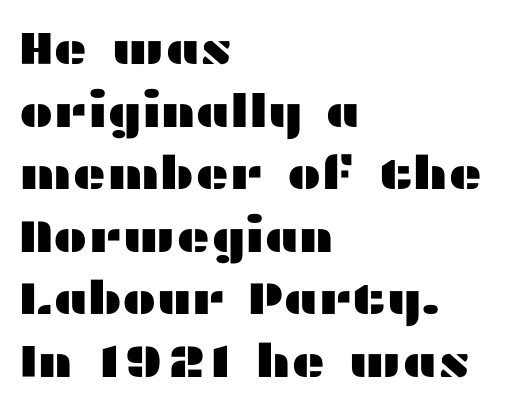
{"serif": "no", "italic": "no", "width": "wide", "stroke_contrast": "medium", "x_height": "medium", "monospaced": "no", "underline": "no", "align": "left", "line_spacing": "normal", "line_spacing_ratio": 1.36, "letter_spacing": "normal", "letter_spacing_em": 0.0, "glyph_px": 46}
